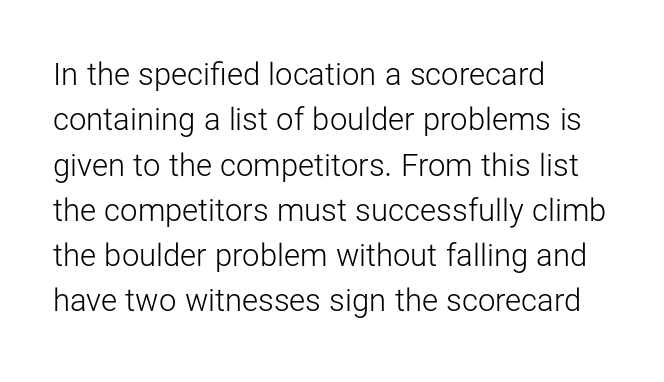
Q: Is the text bold? A: No.
Q: Is the text italic (slanted)? A: No, it is upright.
Q: Is the typeface a serif or a sans-serif typeface? A: Sans-serif.
Q: Is the text underlined? A: No.
Q: How is the paragraph aligned? A: Left-aligned.
Q: Is the spacing between letters normal or unusually wide? A: Normal.
Q: Is the spacing between lines tight, normal or loose? A: Normal.
Q: Width (condensed, normal, or wide)? A: Normal.
Q: Stroke contrast? A: Low.
Q: x-height? A: Medium.
Q: Monospaced? A: No.
